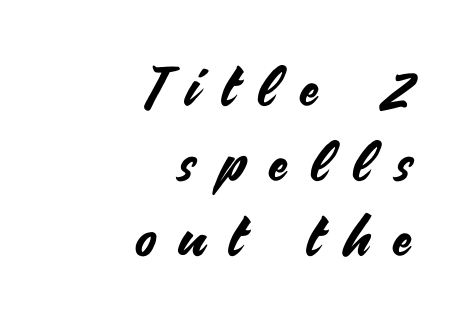
{"serif": "no", "width": "normal", "stroke_contrast": "medium", "x_height": "small", "monospaced": "no", "underline": "no", "align": "right", "line_spacing": "normal", "line_spacing_ratio": 1.39, "letter_spacing": "wide", "letter_spacing_em": 0.45, "glyph_px": 54}
